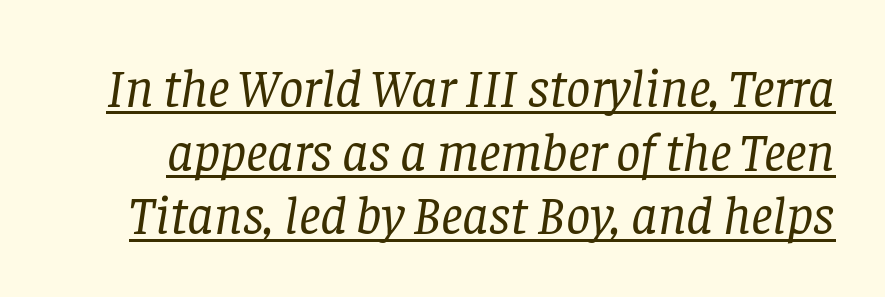
Q: Is the text bold? A: No.
Q: Is the text italic (slanted)? A: Yes, it leans right by about 8 degrees.
Q: Is the typeface a serif or a sans-serif typeface? A: Serif.
Q: Is the text underlined? A: Yes.
Q: Is the spacing between letters normal or unusually wide? A: Normal.
Q: Width (condensed, normal, or wide)? A: Normal.
Q: Stroke contrast? A: Low.
Q: x-height? A: Large.
Q: Monospaced? A: No.
